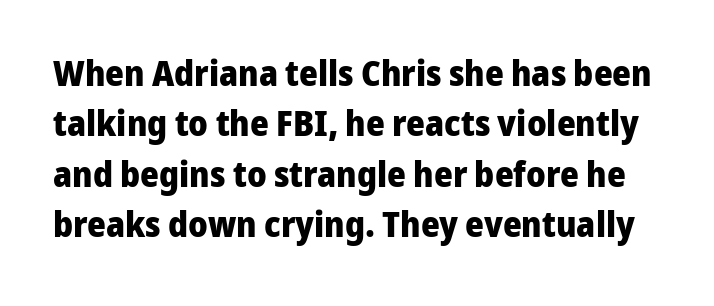
Q: Is the text bold? A: Yes.
Q: Is the text italic (slanted)? A: No, it is upright.
Q: Is the typeface a serif or a sans-serif typeface? A: Sans-serif.
Q: Is the text underlined? A: No.
Q: Is the spacing between letters normal or unusually wide? A: Normal.
Q: Is the spacing between lines tight, normal or loose? A: Normal.
Q: Width (condensed, normal, or wide)? A: Normal.
Q: Stroke contrast? A: Low.
Q: x-height? A: Medium.
Q: Monospaced? A: No.
